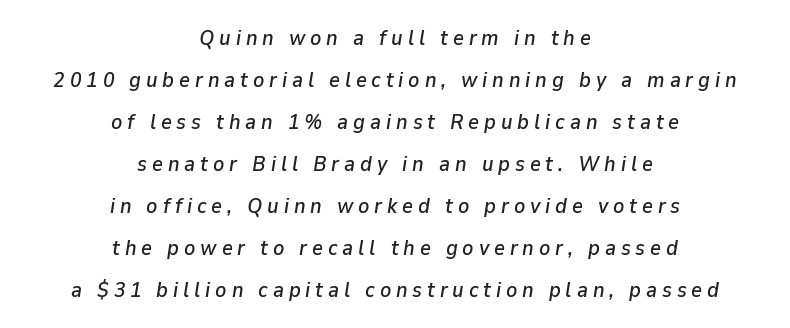
{"italic": "yes", "lean": "right", "slant_degrees": 9, "underline": "no", "align": "center", "line_spacing": "loose", "line_spacing_ratio": 2.0, "letter_spacing": "wide", "letter_spacing_em": 0.23, "glyph_px": 21}
